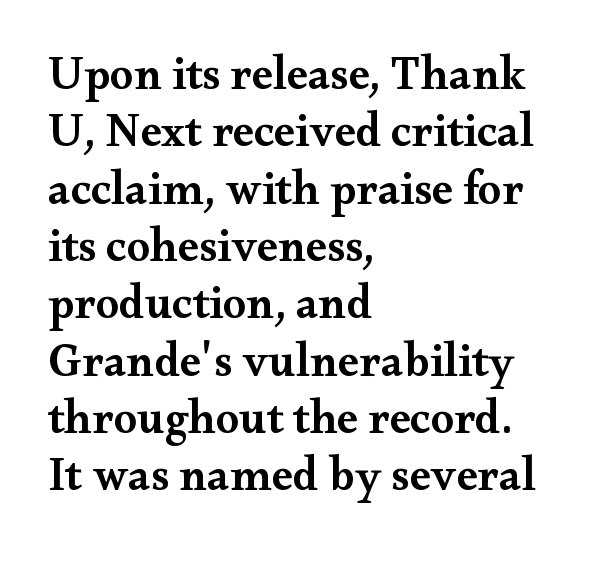
Q: Is the text bold? A: Semi-bold.
Q: Is the text italic (slanted)? A: No, it is upright.
Q: Is the typeface a serif or a sans-serif typeface? A: Serif.
Q: Is the text underlined? A: No.
Q: How is the paragraph aligned? A: Left-aligned.
Q: Is the spacing between letters normal or unusually wide? A: Normal.
Q: Width (condensed, normal, or wide)? A: Wide.
Q: Stroke contrast? A: Medium.
Q: x-height? A: Small.
Q: Monospaced? A: No.
